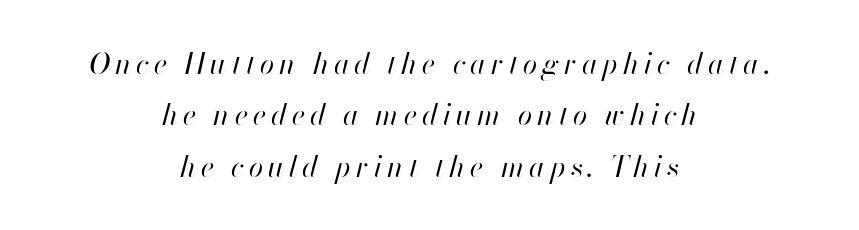
The image shows 29 px regular-weight type, italic (leaning right); set centered, line spacing 1.77x, not underlined; high stroke contrast and a small x-height.
